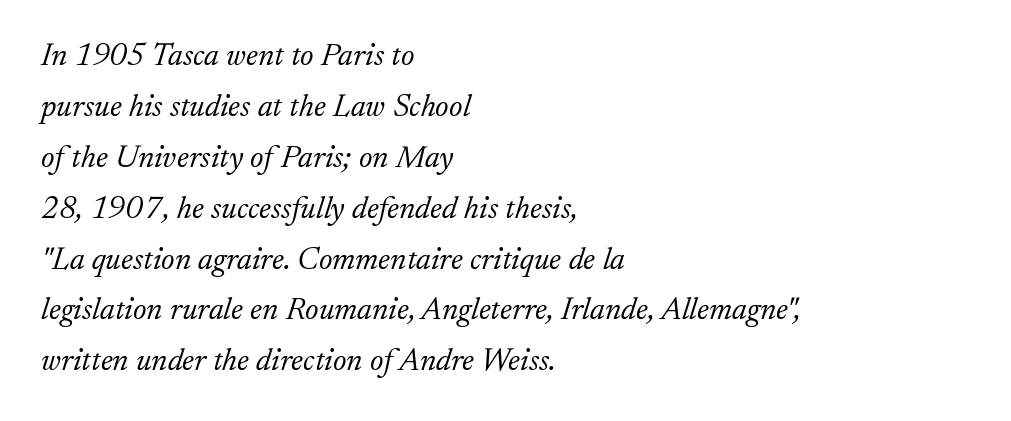
No heavy texture on the line: the type isn't bold. A typesetter would call this proportional, since set widths differ per character. The face used here is seriffed, in the tradition of book romans. The area under the type is left untouched. Glyph-to-glyph distance matches everyday printed text.
